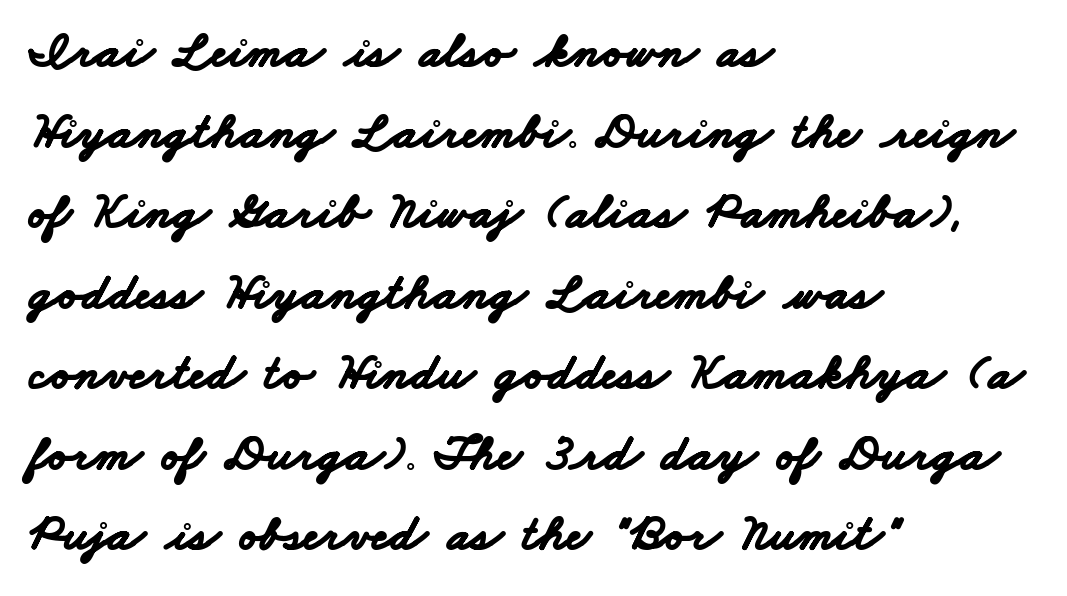
The image shows 51 px bold, wide sans-serif type; set left-aligned, normal line spacing (1.58x), normal letter spacing, not underlined; low stroke contrast and a small x-height.
